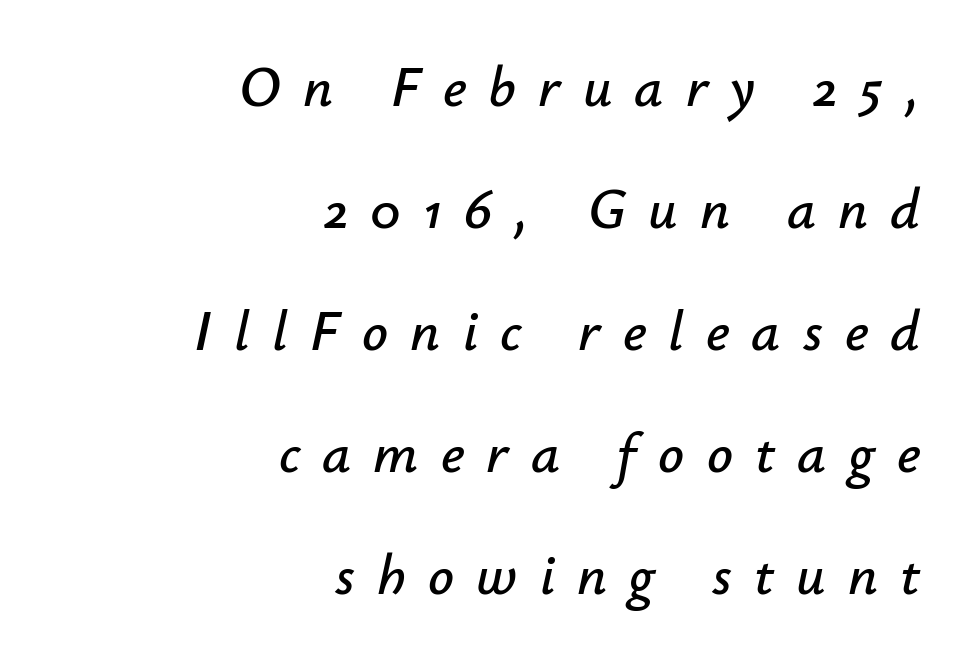
{"italic": "yes", "lean": "right", "slant_degrees": 12, "width": "normal", "stroke_contrast": "low", "x_height": "small", "monospaced": "no", "underline": "no", "align": "right", "line_spacing": "loose", "line_spacing_ratio": 2.14, "letter_spacing": "wide", "letter_spacing_em": 0.39, "glyph_px": 57}
